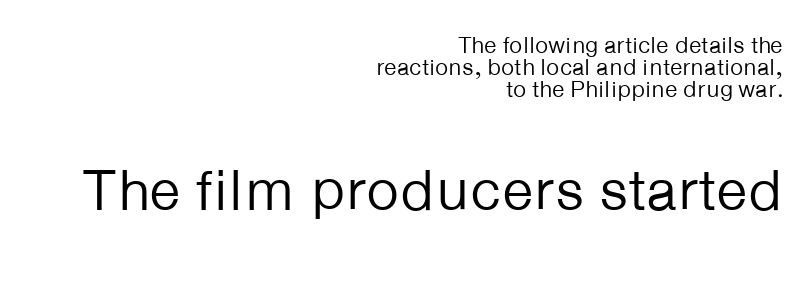
The typeface has the unassuming heft of standard copy or less. No extra tracking has been applied to these lines. Horizontal bands of white between lines are thin slivers. Check where the strokes stop: nothing finishes them off — pure sans.
